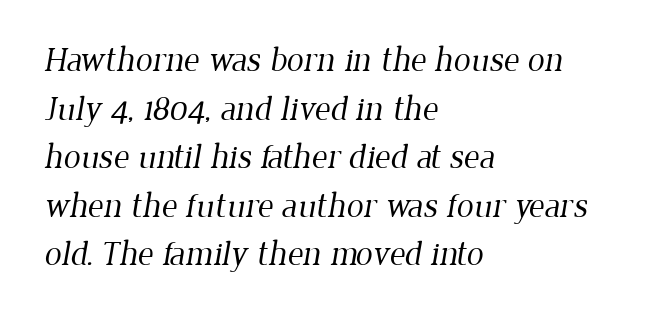
The image shows 34 px regular-weight serif type; set left-aligned, normal line spacing (1.43x), normal letter spacing, not underlined; low stroke contrast and a medium x-height.
